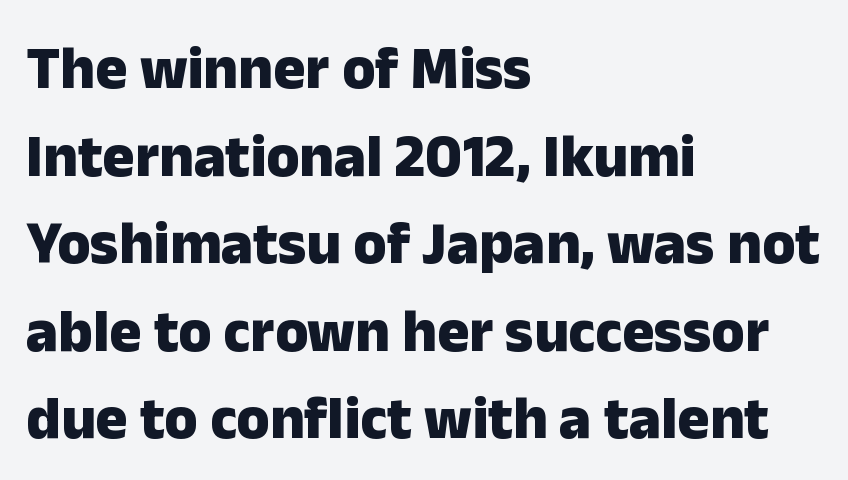
{"serif": "no", "italic": "no", "bold": "yes", "weight": "heavy", "width": "normal", "stroke_contrast": "low", "x_height": "medium", "monospaced": "no", "underline": "no", "align": "left", "line_spacing": "normal", "line_spacing_ratio": 1.46, "letter_spacing": "normal", "letter_spacing_em": 0.0, "glyph_px": 60}
